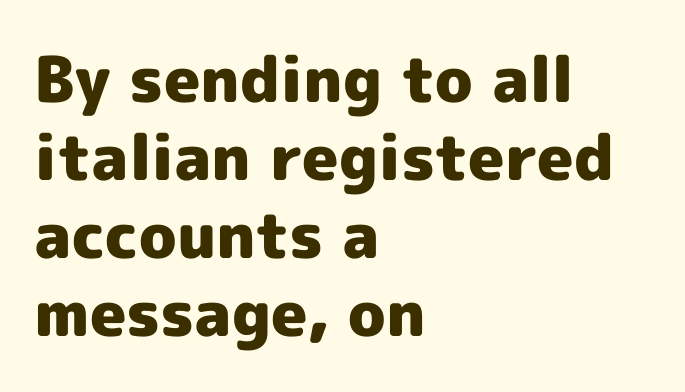
{"serif": "no", "italic": "no", "bold": "yes", "weight": "heavy", "width": "normal", "x_height": "medium", "monospaced": "no", "underline": "no", "align": "left", "line_spacing_ratio": 1.24, "letter_spacing": "normal", "letter_spacing_em": 0.0, "glyph_px": 63}
